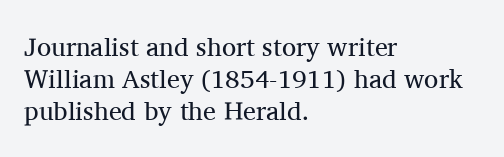
The image shows 26 px text type, upright; set left-aligned, line spacing 1.24x, normal letter spacing, not underlined.
